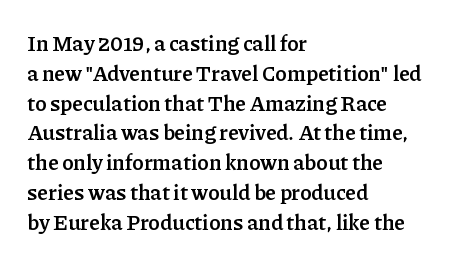
The image shows 21 px bold type, upright; set left-aligned, normal line spacing (1.42x), normal letter spacing, not underlined.
